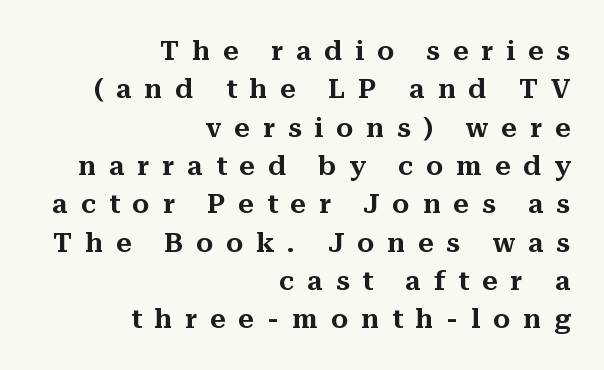
How would I describe the line gaps? Plain and ordinary. The axis of the letterforms is exactly vertical. Rule under the text: the space is simply empty. Tracking value appears strongly positive — letters spread wide. Compared with a flush-left layout, this one pins lines to the opposite, right side.
